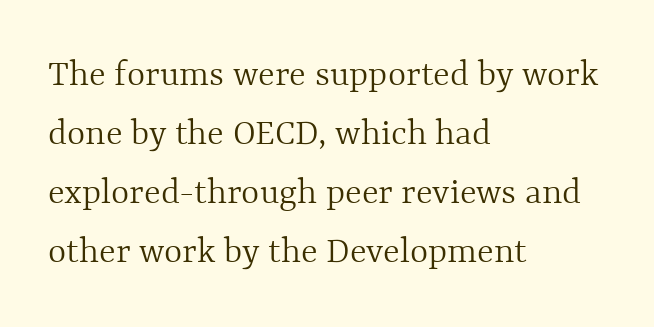
{"italic": "no", "bold": "no", "weight": "light", "width": "normal", "x_height": "medium", "monospaced": "no", "underline": "no", "align": "left", "line_spacing": "normal", "line_spacing_ratio": 1.51, "letter_spacing": "normal", "letter_spacing_em": 0.0, "glyph_px": 39}
